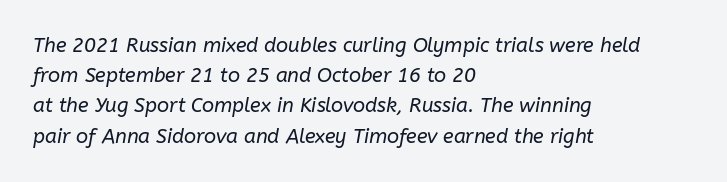
{"italic": "yes", "lean": "right", "slant_degrees": 10, "bold": "no", "underline": "no", "align": "left", "line_spacing": "normal", "line_spacing_ratio": 1.51, "letter_spacing": "normal", "letter_spacing_em": 0.0, "glyph_px": 20}
